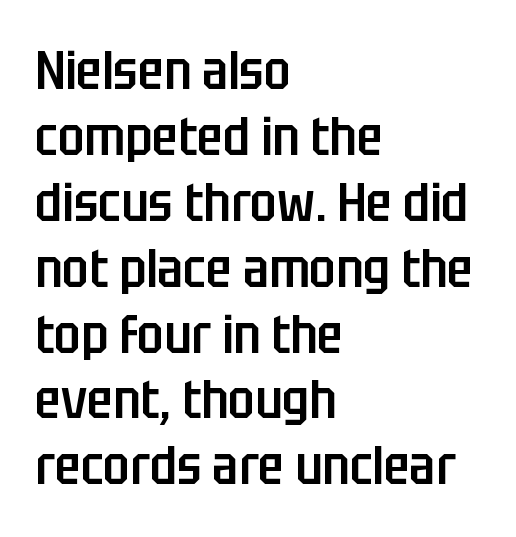
Posture: upright roman. Glance below the letters and you will spot only blank space. Tracking value appears to be zero — textbook default spacing. A classic flush-left, rag-right setting is used for this passage.
